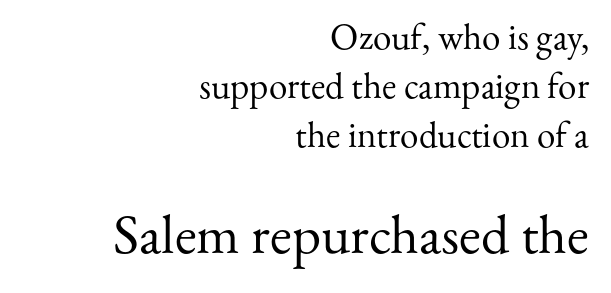
The image shows 56 px regular-weight serif type, upright; set right-aligned, normal line spacing (1.32x), normal letter spacing, not underlined; the second (bottom) block is 1.51x larger; medium stroke contrast and a small x-height.
